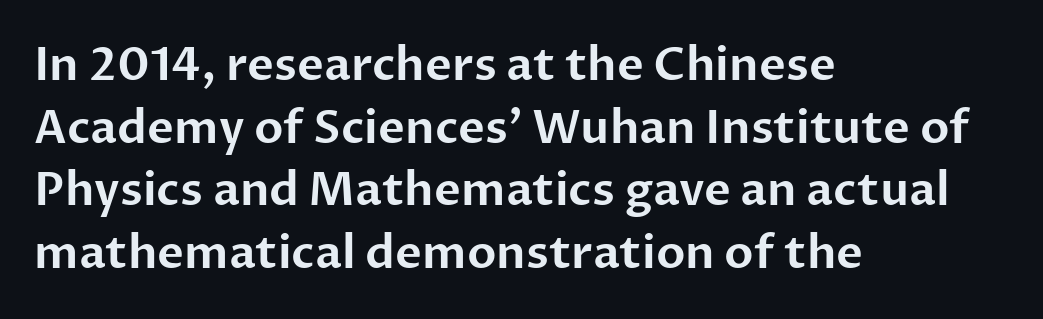
Q: Is the text italic (slanted)? A: No, it is upright.
Q: Is the typeface a serif or a sans-serif typeface? A: Sans-serif.
Q: Is the text underlined? A: No.
Q: How is the paragraph aligned? A: Left-aligned.
Q: Is the spacing between letters normal or unusually wide? A: Normal.
Q: Is the spacing between lines tight, normal or loose? A: Normal.
Q: Width (condensed, normal, or wide)? A: Normal.
Q: Stroke contrast? A: Low.
Q: x-height? A: Medium.
Q: Monospaced? A: No.
